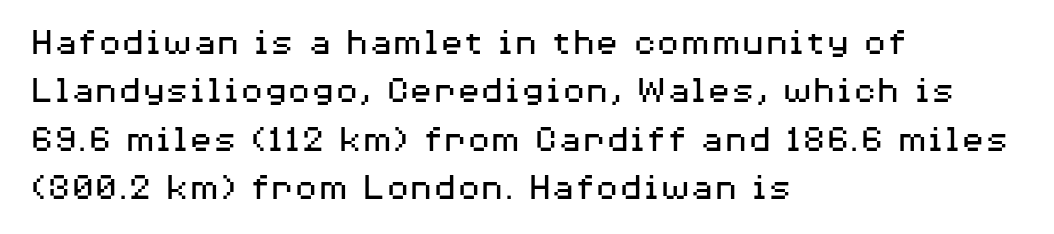
{"serif": "no", "italic": "no", "bold": "no", "weight": "regular", "width": "wide", "stroke_contrast": "medium", "x_height": "medium", "monospaced": "no", "underline": "no", "align": "left", "line_spacing_ratio": 1.24, "letter_spacing": "normal", "letter_spacing_em": 0.0, "glyph_px": 39}
